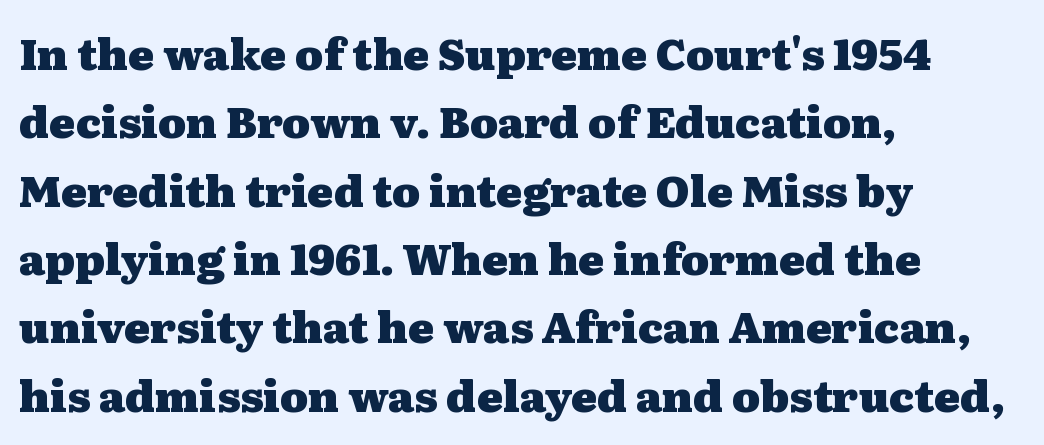
Each glyph is drawn with heavy, bold strokes. Unmarked baselines from the first word to the last. A typesetter would call this leading conventional body-copy spacing. The face used here is proportionally spaced, like ordinary book or web type.
